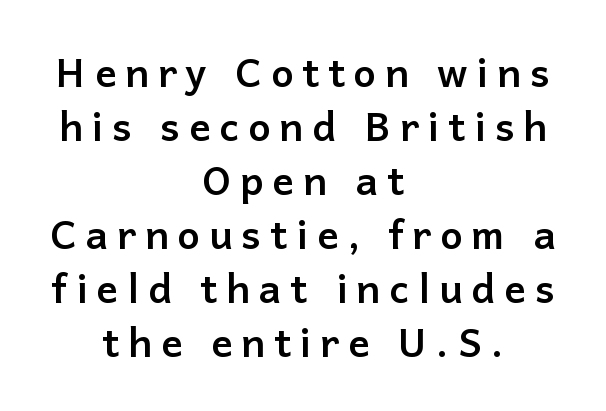
Q: Is the text bold? A: Yes.
Q: Is the text italic (slanted)? A: No, it is upright.
Q: Is the typeface a serif or a sans-serif typeface? A: Sans-serif.
Q: Is the text underlined? A: No.
Q: How is the paragraph aligned? A: Centered.
Q: Is the spacing between letters normal or unusually wide? A: Unusually wide.
Q: Is the spacing between lines tight, normal or loose? A: Normal.
Q: Width (condensed, normal, or wide)? A: Normal.
Q: Stroke contrast? A: Low.
Q: x-height? A: Medium.
Q: Monospaced? A: No.
